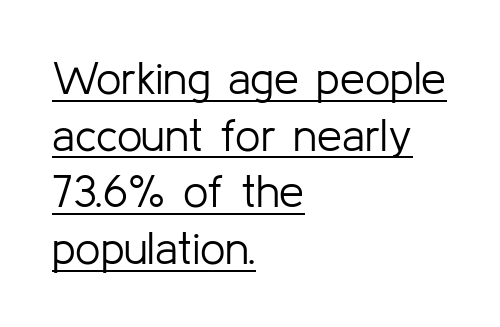
Q: Is the text bold? A: No.
Q: Is the text italic (slanted)? A: No, it is upright.
Q: Is the typeface a serif or a sans-serif typeface? A: Sans-serif.
Q: Is the text underlined? A: Yes.
Q: How is the paragraph aligned? A: Left-aligned.
Q: Is the spacing between letters normal or unusually wide? A: Normal.
Q: Is the spacing between lines tight, normal or loose? A: Normal.
Q: Width (condensed, normal, or wide)? A: Normal.
Q: Stroke contrast? A: Low.
Q: x-height? A: Medium.
Q: Monospaced? A: No.
